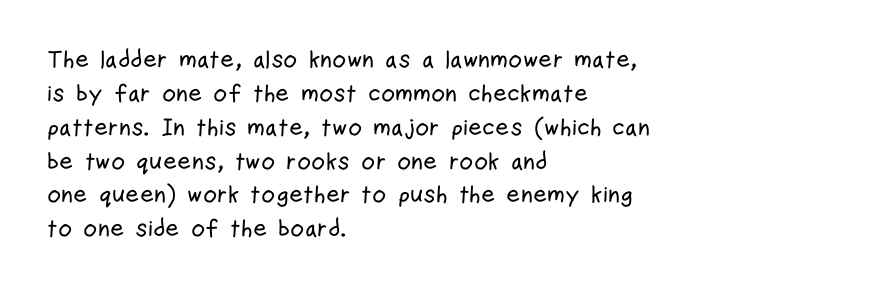
The image shows 24 px text type, upright; set left-aligned, normal line spacing (1.41x), normal letter spacing, not underlined.
